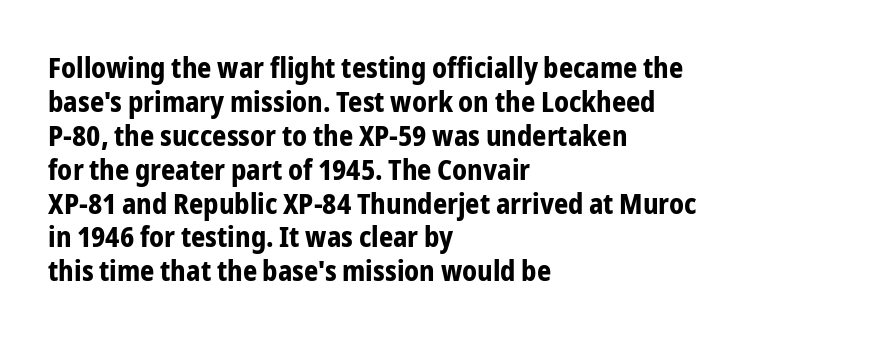
{"serif": "no", "italic": "no", "bold": "yes", "weight": "bold", "width": "condensed", "stroke_contrast": "low", "x_height": "medium", "monospaced": "no", "underline": "no", "align": "left", "line_spacing_ratio": 1.21, "letter_spacing": "normal", "letter_spacing_em": 0.0, "glyph_px": 28}
